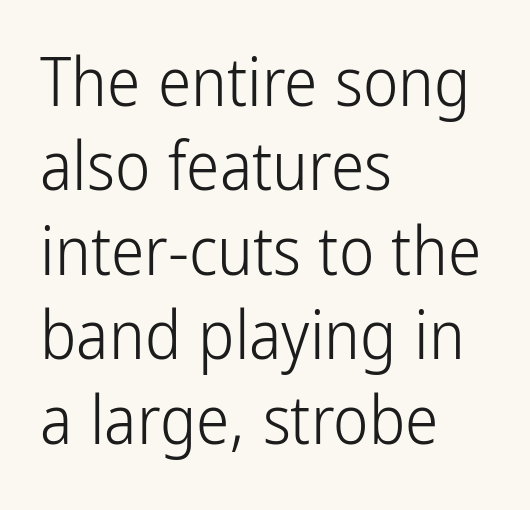
Q: Is the text bold? A: No.
Q: Is the text italic (slanted)? A: No, it is upright.
Q: Is the typeface a serif or a sans-serif typeface? A: Sans-serif.
Q: Is the text underlined? A: No.
Q: How is the paragraph aligned? A: Left-aligned.
Q: Is the spacing between letters normal or unusually wide? A: Normal.
Q: Is the spacing between lines tight, normal or loose? A: Normal.
Q: Width (condensed, normal, or wide)? A: Condensed.
Q: Stroke contrast? A: Low.
Q: x-height? A: Medium.
Q: Monospaced? A: No.
